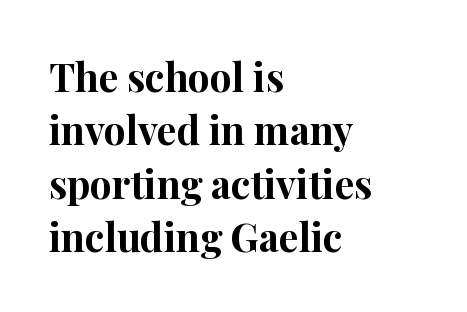
Q: Is the text bold? A: Yes.
Q: Is the text italic (slanted)? A: No, it is upright.
Q: Is the typeface a serif or a sans-serif typeface? A: Serif.
Q: Is the text underlined? A: No.
Q: How is the paragraph aligned? A: Left-aligned.
Q: Is the spacing between letters normal or unusually wide? A: Normal.
Q: Is the spacing between lines tight, normal or loose? A: Normal.
Q: Width (condensed, normal, or wide)? A: Normal.
Q: Stroke contrast? A: High.
Q: x-height? A: Medium.
Q: Monospaced? A: No.
